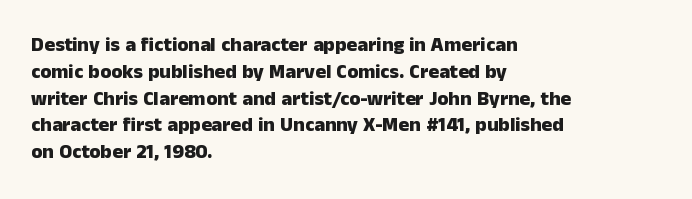
Q: Is the text bold? A: Yes.
Q: Is the text italic (slanted)? A: No, it is upright.
Q: Is the text underlined? A: No.
Q: How is the paragraph aligned? A: Left-aligned.
Q: Is the spacing between letters normal or unusually wide? A: Normal.
Q: Is the spacing between lines tight, normal or loose? A: Normal.
